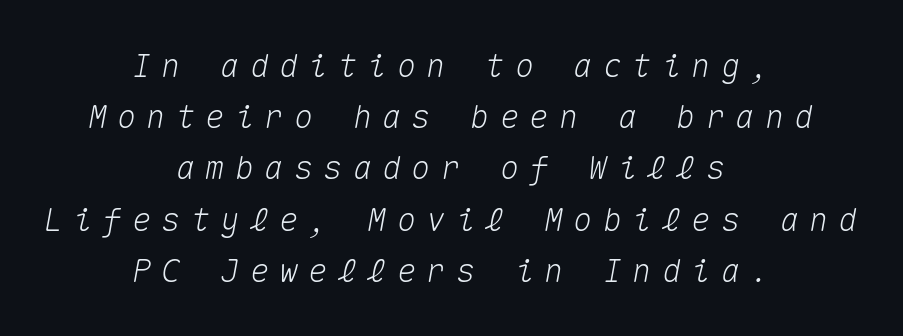
Here the designer chose a console-style face with uniform glyph widths. Notice how the stems are inclined rather than vertical — that's the hallmark of italics. Reading down the column, the eye jumps a familiar distance to each next line. What stands out about the letter spacing? Its width — letters are far apart. Caption: multi-line text, centered on the measure. The words here are not underlined.
